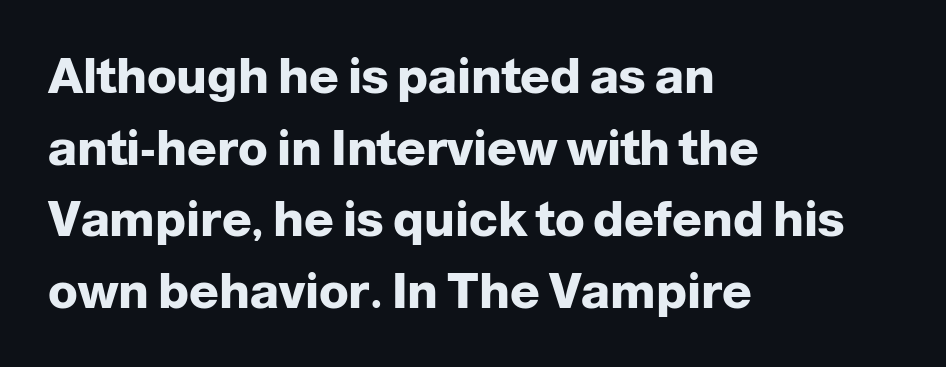
Q: Is the text bold? A: Yes.
Q: Is the text italic (slanted)? A: No, it is upright.
Q: Is the typeface a serif or a sans-serif typeface? A: Sans-serif.
Q: Is the text underlined? A: No.
Q: How is the paragraph aligned? A: Left-aligned.
Q: Is the spacing between letters normal or unusually wide? A: Normal.
Q: Is the spacing between lines tight, normal or loose? A: Normal.
Q: Width (condensed, normal, or wide)? A: Normal.
Q: Stroke contrast? A: Low.
Q: x-height? A: Medium.
Q: Monospaced? A: No.
